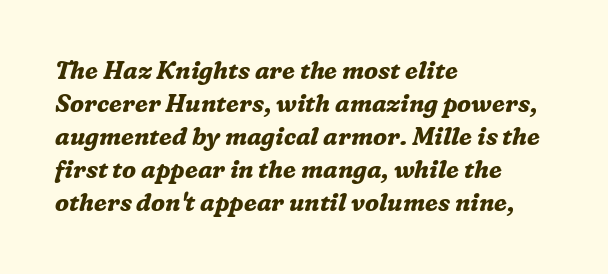
Observe the lean: these are italic letterforms. In terms of letterspacing, this is plain default setting. Does the leading feel generous? No, just average. Check the space under the baseline: it is left empty. These words are printed bold, with thick strokes throughout. The paragraph has a hard left edge and a soft right edge.
